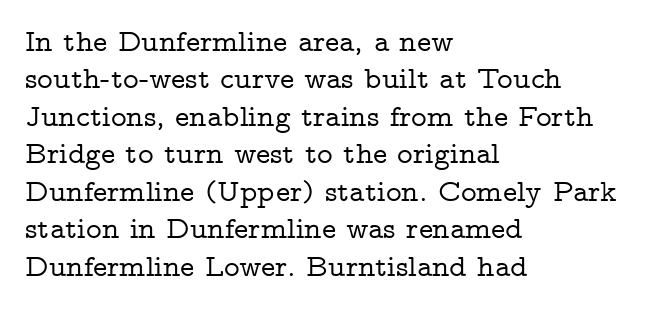
The image shows 30 px wide serif type, upright; set left-aligned, normal line spacing (1.25x), normal letter spacing, not underlined; low stroke contrast and a medium x-height.
